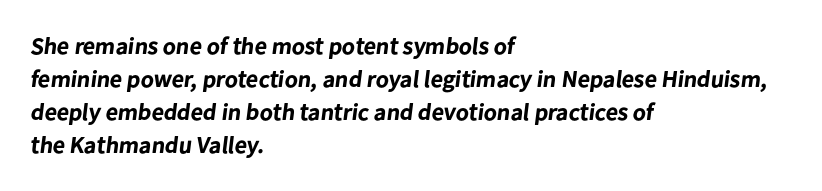
The image shows 24 px bold type; set left-aligned, normal line spacing (1.38x), normal letter spacing, not underlined.
